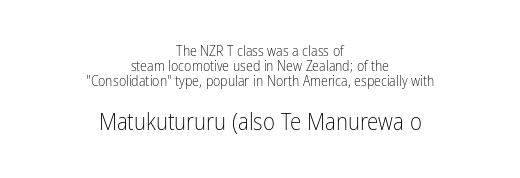
{"italic": "no", "bold": "no", "underline": "no", "align": "center", "line_spacing": "tight", "line_spacing_ratio": 1.08, "letter_spacing": "normal", "letter_spacing_em": 0.0, "larger_block": "second", "size_ratio": 1.64, "glyph_px": 23}
